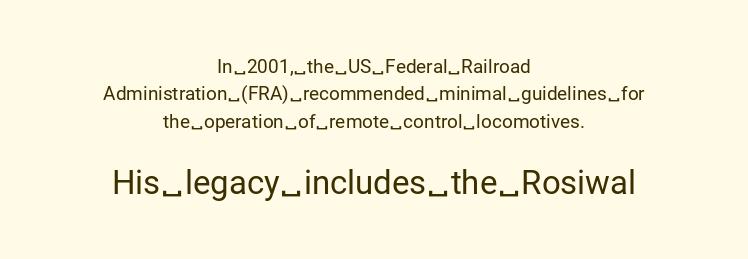
Q: Is the text bold? A: No.
Q: Is the text italic (slanted)? A: No, it is upright.
Q: Is the typeface a serif or a sans-serif typeface? A: Sans-serif.
Q: Is the text underlined? A: No.
Q: How is the paragraph aligned? A: Centered.
Q: Is the spacing between letters normal or unusually wide? A: Normal.
Q: Is the spacing between lines tight, normal or loose? A: Normal.
Q: Which block of text is set in a larger size, the first (top) or the second (bottom)? A: The second (bottom) one.
Q: Width (condensed, normal, or wide)? A: Normal.
Q: Stroke contrast? A: Low.
Q: x-height? A: Medium.
Q: Monospaced? A: No.
